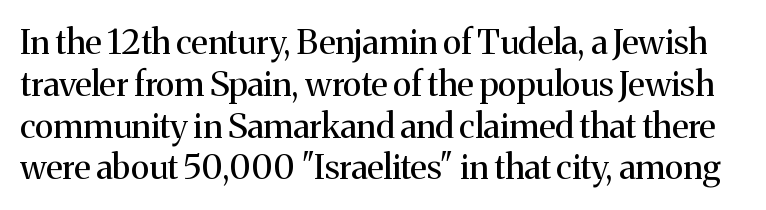
Q: Is the text bold? A: No.
Q: Is the text italic (slanted)? A: No, it is upright.
Q: Is the typeface a serif or a sans-serif typeface? A: Serif.
Q: Is the text underlined? A: No.
Q: Is the spacing between letters normal or unusually wide? A: Normal.
Q: Width (condensed, normal, or wide)? A: Normal.
Q: Stroke contrast? A: Medium.
Q: x-height? A: Medium.
Q: Monospaced? A: No.
